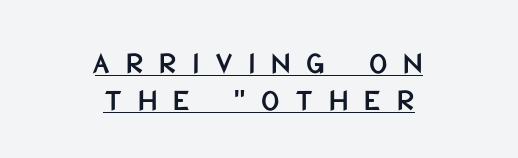
These lines huddle together more closely than default settings would place them. Here the glyphs are tracked loosely, breaking word shapes into spaced letters. Has an underline been added? It has. Are there feet on the stems? There aren't — it's a sans. Each line is balanced around a shared central axis. Rendered with straight, roman letterforms.
